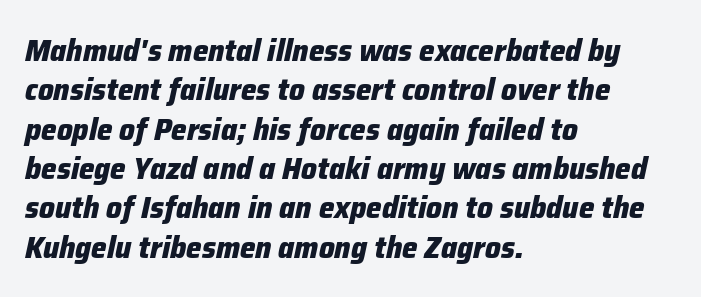
Q: Is the text bold? A: Yes.
Q: Is the text italic (slanted)? A: Yes, it leans right by about 12 degrees.
Q: Is the text underlined? A: No.
Q: How is the paragraph aligned? A: Left-aligned.
Q: Is the spacing between letters normal or unusually wide? A: Normal.
Q: Is the spacing between lines tight, normal or loose? A: Normal.
Q: Width (condensed, normal, or wide)? A: Normal.
Q: Stroke contrast? A: Low.
Q: x-height? A: Medium.
Q: Monospaced? A: No.
